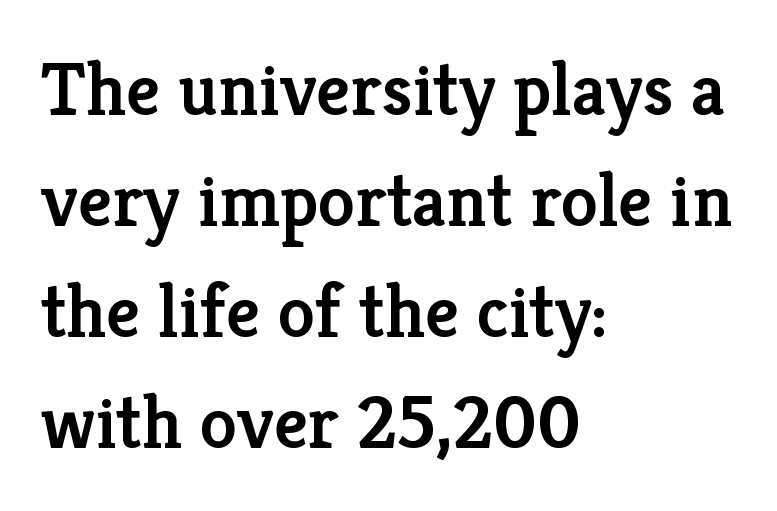
Letters rest on an invisible, unmarked baseline. Each glyph is drawn with semibold strokes, heavier than normal yet not fully bold. Quick note: not italic, upright. This block has exactly the height ordinary leading produces. This rendering leaves character spacing at its baseline value. The paragraph has a hard left edge and a soft right edge.
